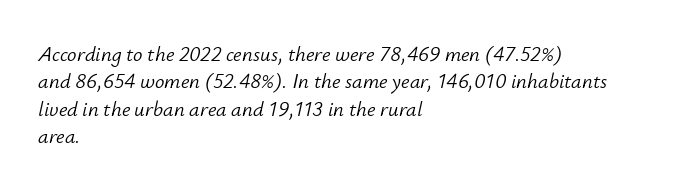
Stem width sits at or under what a default text font uses. The zone under the glyphs is completely vacant. The lines in this sample share a left origin and differ only in where they stop. Posture: slanted. Horizontal bands of white between lines are of average thickness.
